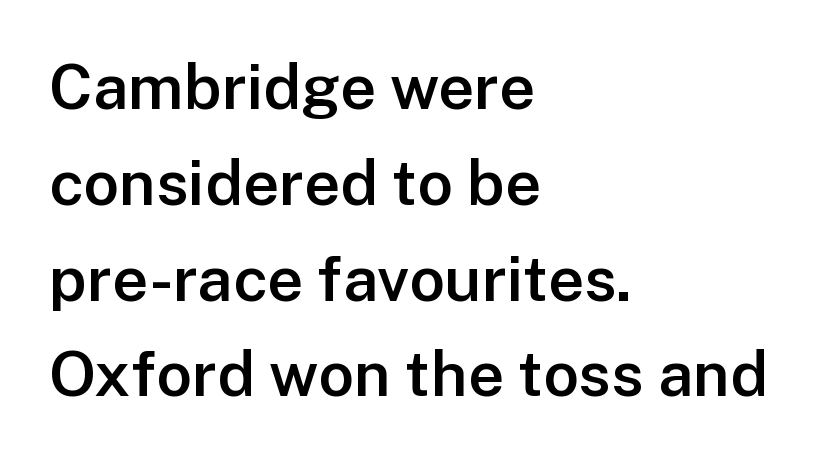
Q: Is the text bold? A: Semi-bold.
Q: Is the text italic (slanted)? A: No, it is upright.
Q: Is the typeface a serif or a sans-serif typeface? A: Sans-serif.
Q: Is the text underlined? A: No.
Q: How is the paragraph aligned? A: Left-aligned.
Q: Is the spacing between letters normal or unusually wide? A: Normal.
Q: Is the spacing between lines tight, normal or loose? A: Normal.
Q: Width (condensed, normal, or wide)? A: Normal.
Q: Stroke contrast? A: Low.
Q: x-height? A: Medium.
Q: Monospaced? A: No.
